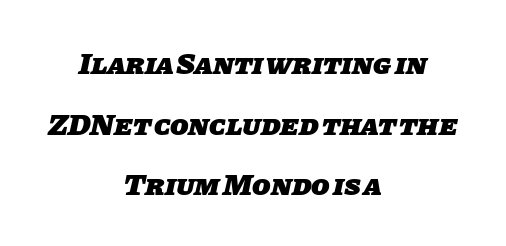
The image shows 30 px heavy type; set centered, loose line spacing (2.02x), normal letter spacing, not underlined; low stroke contrast and a large x-height.
